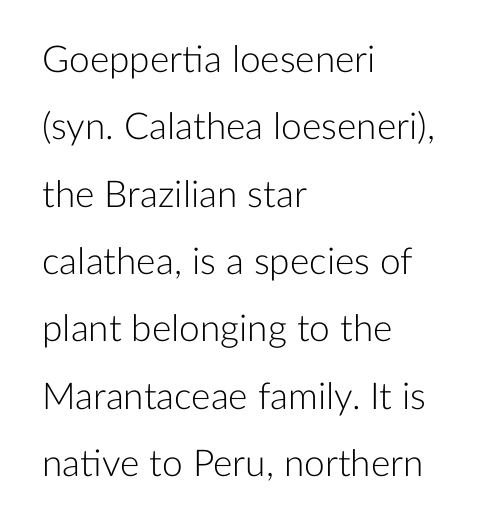
You can tell from the bare stems that sans-serif type was used. Characters remain perfectly vertical along every line. Nothing unusual about the tracking: characters are spaced as the font intends. Spacing verdict: proportional, widths tailored to each character.
